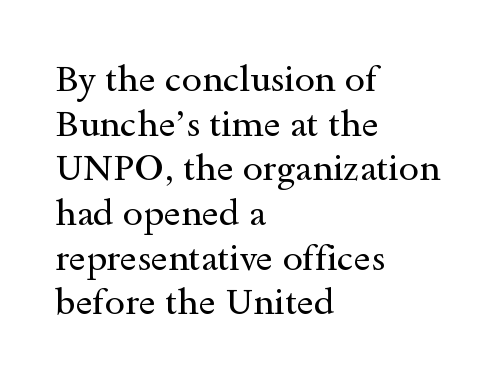
{"serif": "yes", "italic": "no", "bold": "no", "weight": "regular", "width": "wide", "x_height": "small", "monospaced": "no", "underline": "no", "align": "left", "line_spacing_ratio": 1.24, "letter_spacing": "normal", "letter_spacing_em": 0.0, "glyph_px": 36}
